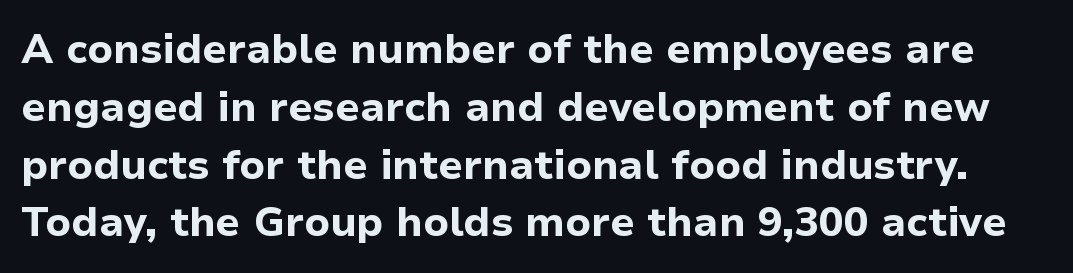
Q: Is the text bold? A: Yes.
Q: Is the text italic (slanted)? A: No, it is upright.
Q: Is the typeface a serif or a sans-serif typeface? A: Sans-serif.
Q: Is the text underlined? A: No.
Q: Is the spacing between letters normal or unusually wide? A: Normal.
Q: Is the spacing between lines tight, normal or loose? A: Normal.
Q: Width (condensed, normal, or wide)? A: Normal.
Q: Stroke contrast? A: Low.
Q: x-height? A: Medium.
Q: Monospaced? A: No.
